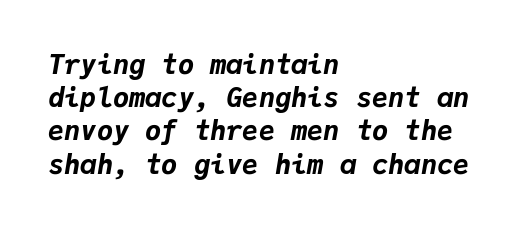
The image shows 27 px bold type, italic (leaning right); set left-aligned, line spacing 1.23x, normal letter spacing, not underlined.
